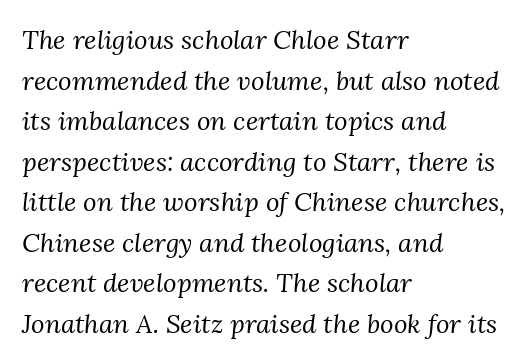
Q: Is the text bold? A: No.
Q: Is the text italic (slanted)? A: Yes, it leans right by about 3 degrees.
Q: Is the text underlined? A: No.
Q: How is the paragraph aligned? A: Left-aligned.
Q: Is the spacing between letters normal or unusually wide? A: Normal.
Q: Is the spacing between lines tight, normal or loose? A: Normal.
